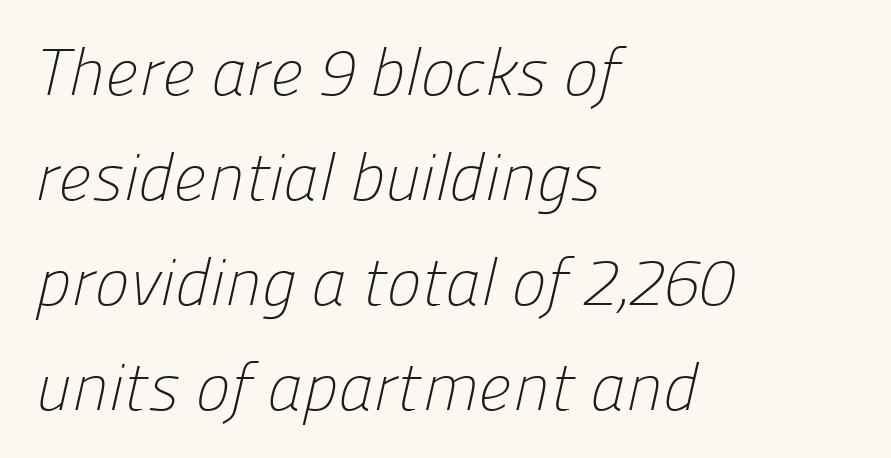
The image shows 66 px light sans-serif type; set left-aligned, normal line spacing (1.59x), normal letter spacing, not underlined; low stroke contrast and a medium x-height.
